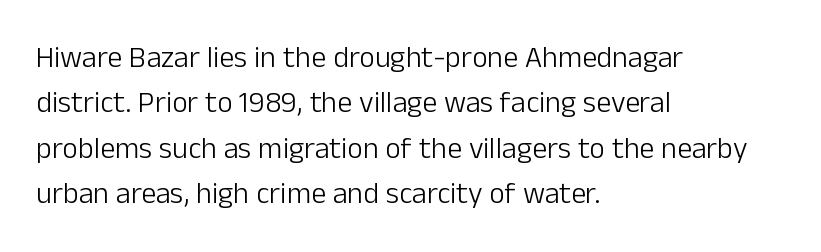
{"serif": "no", "italic": "no", "bold": "no", "weight": "light", "width": "normal", "stroke_contrast": "low", "x_height": "medium", "monospaced": "no", "underline": "no", "align": "left", "line_spacing": "normal", "line_spacing_ratio": 1.51, "letter_spacing": "normal", "letter_spacing_em": 0.0, "glyph_px": 30}
